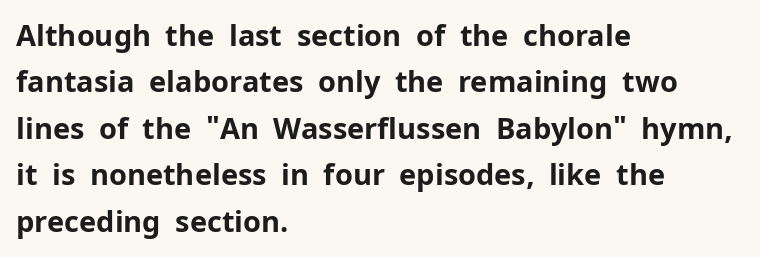
{"serif": "no", "italic": "no", "bold": "yes", "weight": "bold", "width": "normal", "stroke_contrast": "low", "x_height": "medium", "monospaced": "no", "underline": "no", "align": "left", "line_spacing": "normal", "line_spacing_ratio": 1.6, "letter_spacing": "normal", "letter_spacing_em": 0.0, "glyph_px": 29}
